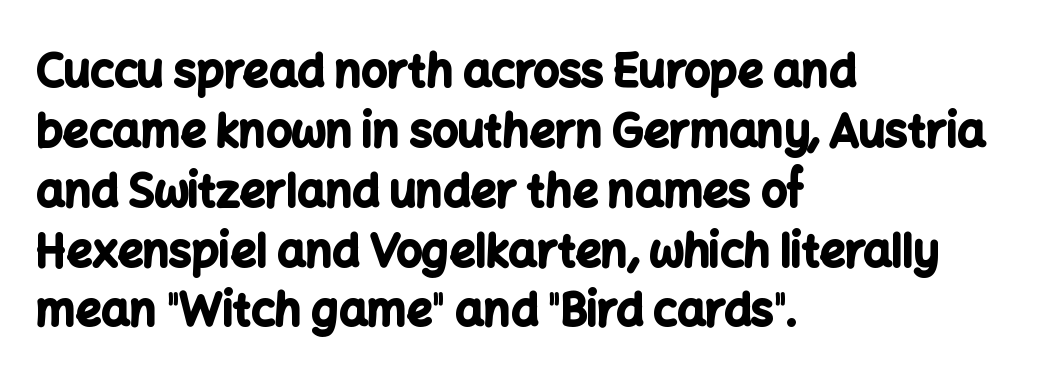
{"serif": "no", "italic": "no", "bold": "yes", "weight": "bold", "width": "normal", "stroke_contrast": "low", "x_height": "medium", "monospaced": "no", "underline": "no", "align": "left", "line_spacing": "normal", "line_spacing_ratio": 1.33, "letter_spacing": "normal", "letter_spacing_em": 0.0, "glyph_px": 45}
